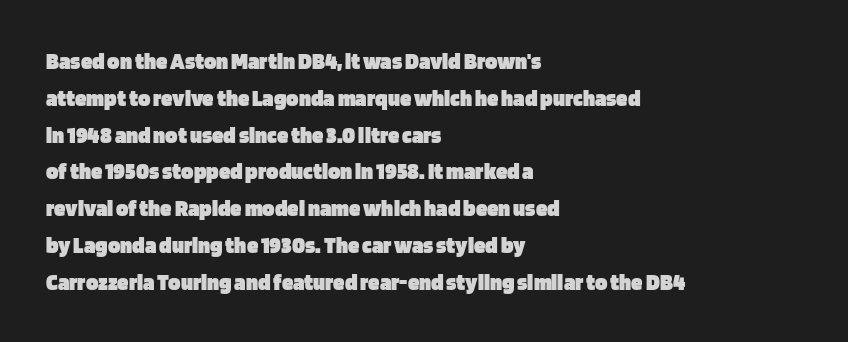
The passage shown stacks its lines at a standard gap. The rag falls on the right side of this text block. Nope, not italic — everything's standing straight. Rule under the text: the space is simply empty. The face used here is rendered with its standard letterfit.
